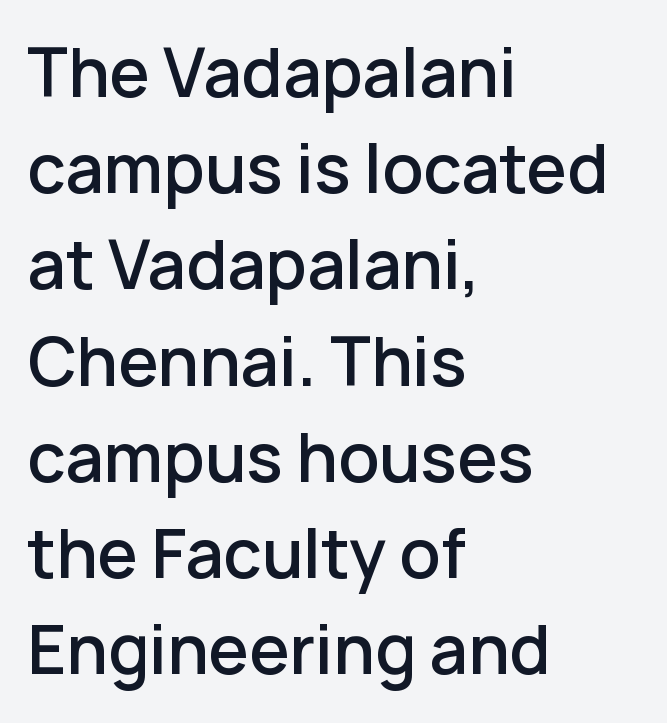
The image shows 65 px semibold sans-serif type, upright; set left-aligned, normal line spacing (1.48x), normal letter spacing, not underlined; low stroke contrast and a medium x-height.
